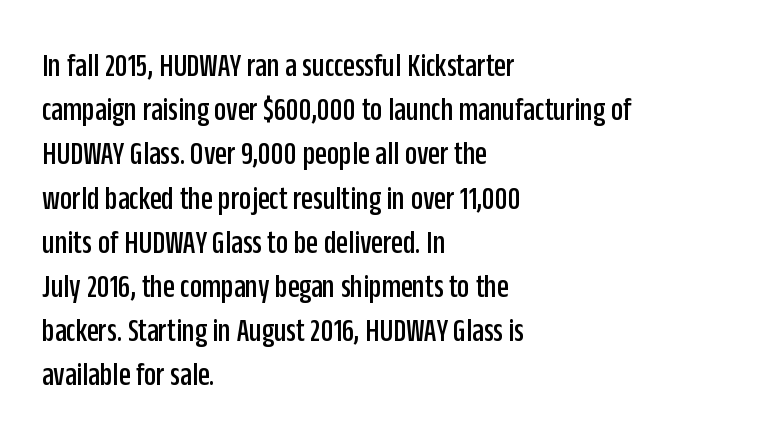
Q: Is the text italic (slanted)? A: No, it is upright.
Q: Is the typeface a serif or a sans-serif typeface? A: Sans-serif.
Q: Is the text underlined? A: No.
Q: How is the paragraph aligned? A: Left-aligned.
Q: Is the spacing between letters normal or unusually wide? A: Normal.
Q: Is the spacing between lines tight, normal or loose? A: Normal.
Q: Width (condensed, normal, or wide)? A: Condensed.
Q: Stroke contrast? A: Low.
Q: x-height? A: Large.
Q: Monospaced? A: No.
